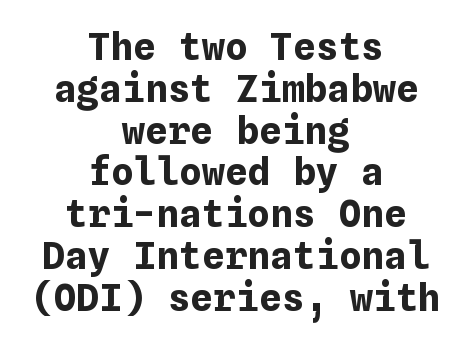
Q: Is the text bold? A: Yes.
Q: Is the text italic (slanted)? A: No, it is upright.
Q: Is the text underlined? A: No.
Q: How is the paragraph aligned? A: Centered.
Q: Is the spacing between letters normal or unusually wide? A: Normal.
Q: Is the spacing between lines tight, normal or loose? A: Tight.
Q: Width (condensed, normal, or wide)? A: Normal.
Q: Stroke contrast? A: Low.
Q: x-height? A: Medium.
